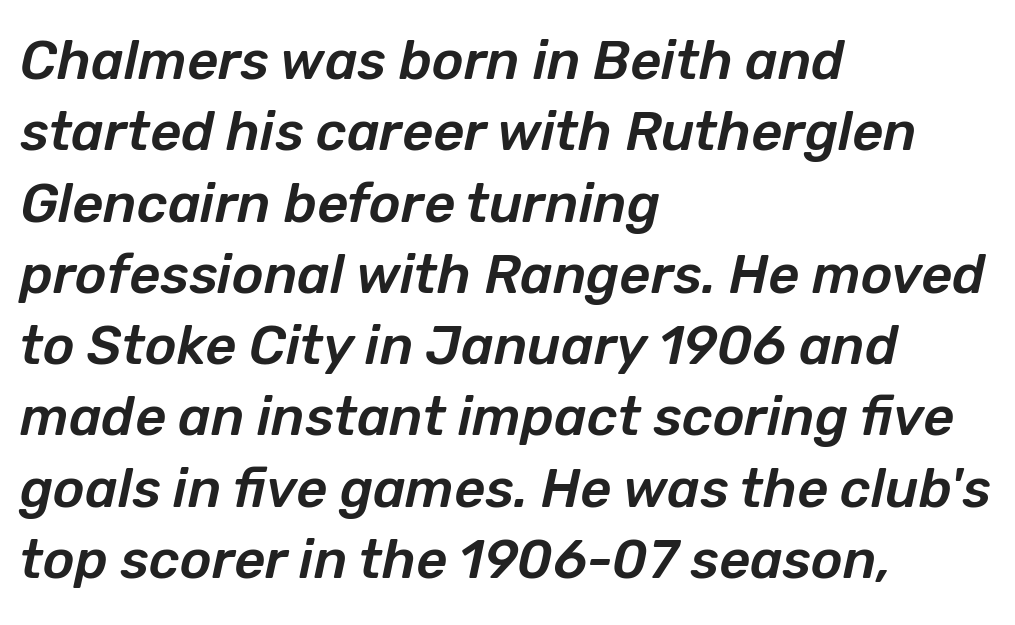
Q: Is the text italic (slanted)? A: Yes, it leans right by about 12 degrees.
Q: Is the text underlined? A: No.
Q: How is the paragraph aligned? A: Left-aligned.
Q: Is the spacing between letters normal or unusually wide? A: Normal.
Q: Is the spacing between lines tight, normal or loose? A: Normal.
Q: Width (condensed, normal, or wide)? A: Normal.
Q: Stroke contrast? A: Low.
Q: x-height? A: Medium.
Q: Monospaced? A: No.
